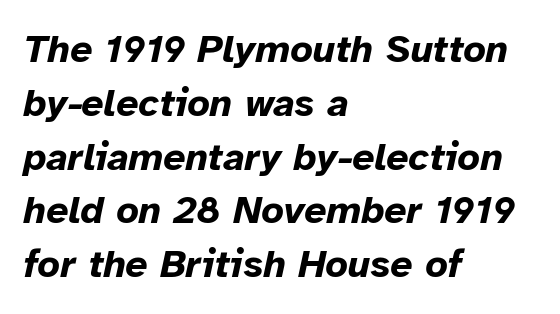
Look at the tracking — it's just the regular setting, nothing added. Normally led — the rows are evenly, conventionally spaced. Pretty heavy lettering here — definitely bold. The string is rendered with underlining switched off. The letters advance in unequal steps, a hallmark of proportional type. This sample is left-justified, so line endings fall wherever the words run out.
